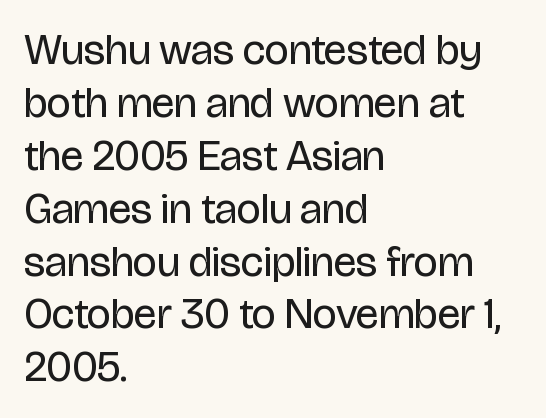
{"serif": "no", "italic": "no", "bold": "no", "weight": "regular", "width": "condensed", "stroke_contrast": "low", "x_height": "large", "monospaced": "no", "underline": "no", "align": "left", "line_spacing_ratio": 1.23, "letter_spacing": "normal", "letter_spacing_em": 0.0, "glyph_px": 43}
